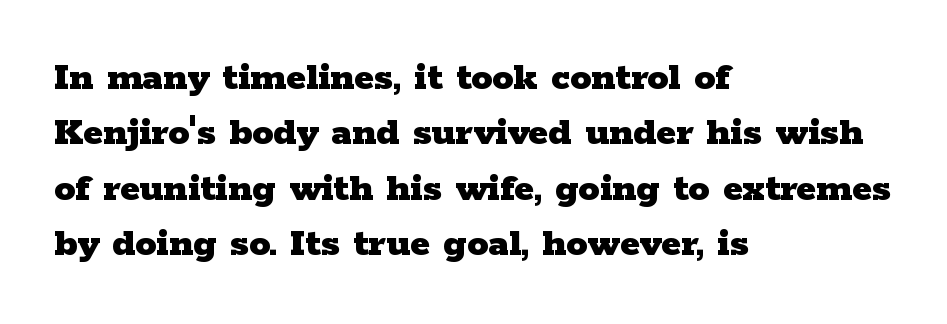
Q: Is the text bold? A: Yes.
Q: Is the text italic (slanted)? A: No, it is upright.
Q: Is the typeface a serif or a sans-serif typeface? A: Serif.
Q: Is the text underlined? A: No.
Q: How is the paragraph aligned? A: Left-aligned.
Q: Is the spacing between letters normal or unusually wide? A: Normal.
Q: Is the spacing between lines tight, normal or loose? A: Normal.
Q: Width (condensed, normal, or wide)? A: Wide.
Q: Stroke contrast? A: Low.
Q: x-height? A: Medium.
Q: Monospaced? A: No.
